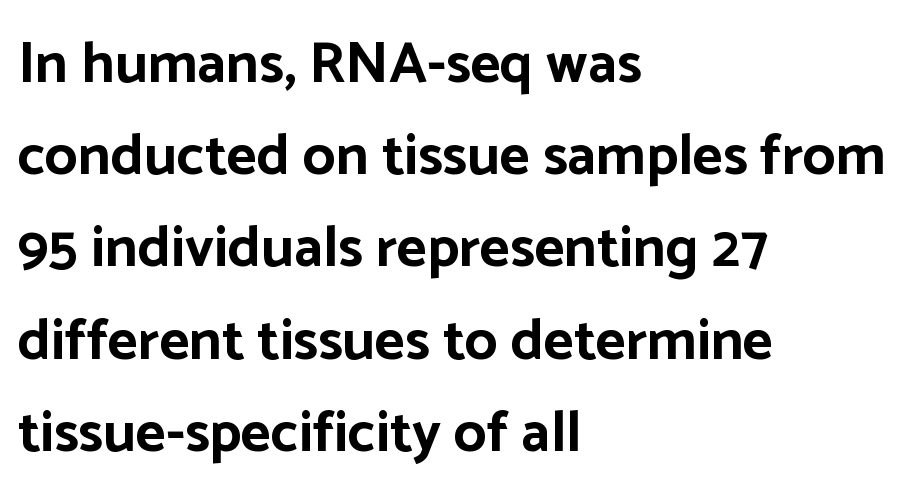
Is this a fixed-width face? No — the glyphs have proportional, varying widths. Short note: letters normally spaced. The passage shown is typeset with a sans-serif family. Designer's note — italics off, roman on. Reading down the block, your eye returns to a fixed left position each line. Type without underlining.
